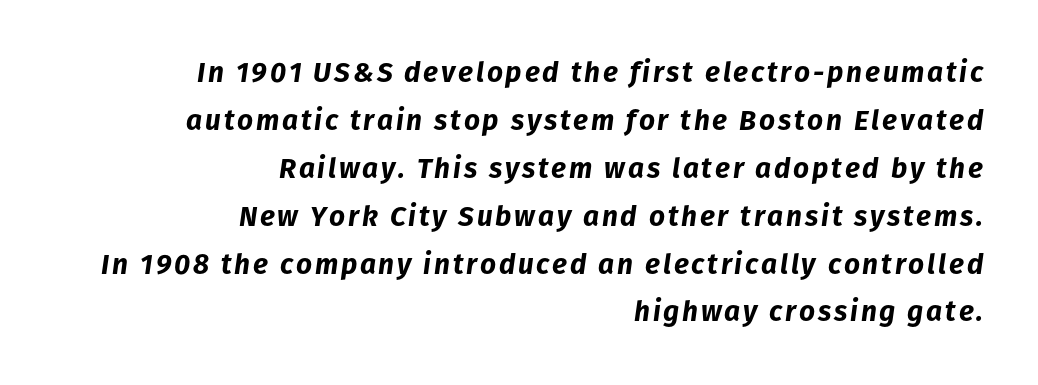
Q: Is the text bold? A: Yes.
Q: Is the text italic (slanted)? A: Yes, it leans right by about 8 degrees.
Q: Is the text underlined? A: No.
Q: How is the paragraph aligned? A: Right-aligned.
Q: Width (condensed, normal, or wide)? A: Normal.
Q: Stroke contrast? A: Low.
Q: x-height? A: Medium.
Q: Monospaced? A: No.
